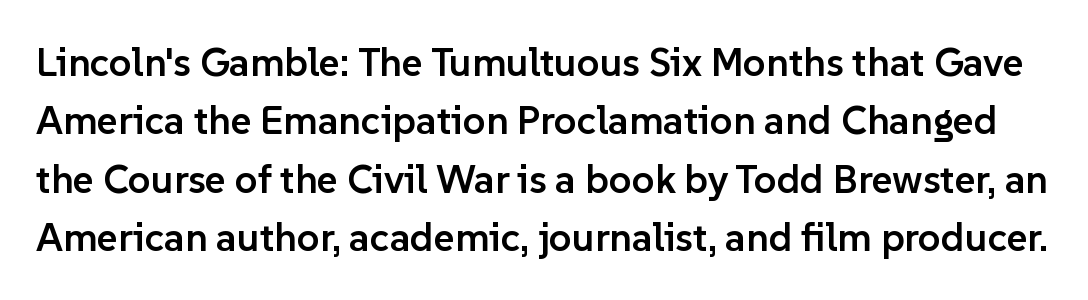
{"serif": "no", "italic": "no", "bold": "semi", "weight": "semibold", "width": "normal", "stroke_contrast": "low", "x_height": "medium", "monospaced": "no", "underline": "no", "line_spacing": "normal", "line_spacing_ratio": 1.46, "letter_spacing": "normal", "letter_spacing_em": 0.0, "glyph_px": 40}
